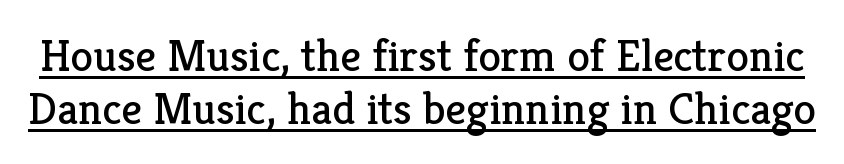
Think standard paragraph weight, or any step lighter than that. Do the characters align in a grid? No, the font is proportional. Stroke terminals: seriffed. Quick note: interline space is minimal. The letters stand upright; this is a roman face.
